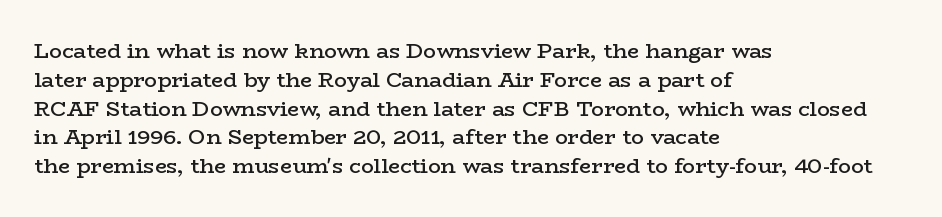
The image shows 21 px text type, upright; set left-aligned, normal line spacing (1.37x), normal letter spacing, not underlined.
